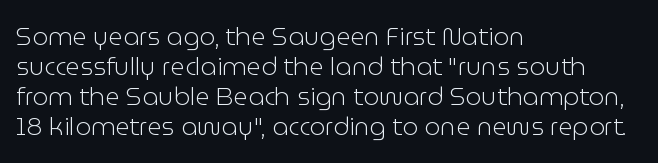
{"italic": "no", "bold": "no", "underline": "no", "align": "left", "line_spacing_ratio": 1.2, "letter_spacing": "normal", "letter_spacing_em": 0.0, "glyph_px": 25}
